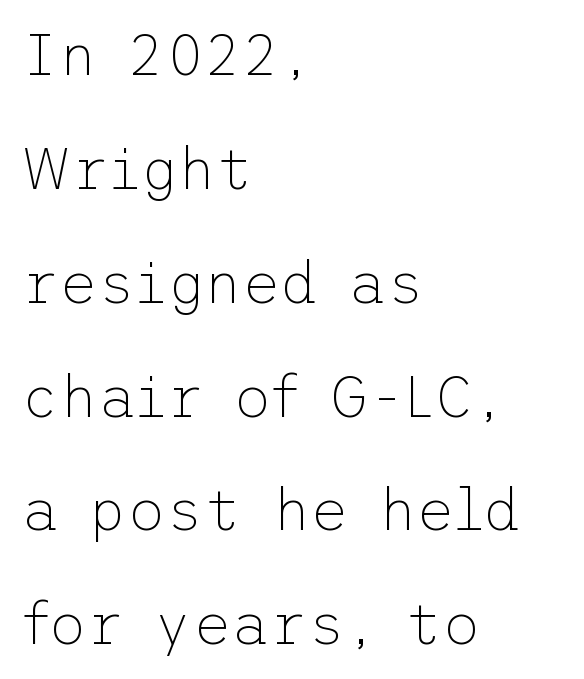
Q: Is the text bold? A: No.
Q: Is the text italic (slanted)? A: No, it is upright.
Q: Is the typeface a serif or a sans-serif typeface? A: Sans-serif.
Q: Is the text underlined? A: No.
Q: How is the paragraph aligned? A: Left-aligned.
Q: Is the spacing between letters normal or unusually wide? A: Normal.
Q: Is the spacing between lines tight, normal or loose? A: Loose.
Q: Width (condensed, normal, or wide)? A: Normal.
Q: Stroke contrast? A: Low.
Q: x-height? A: Medium.
